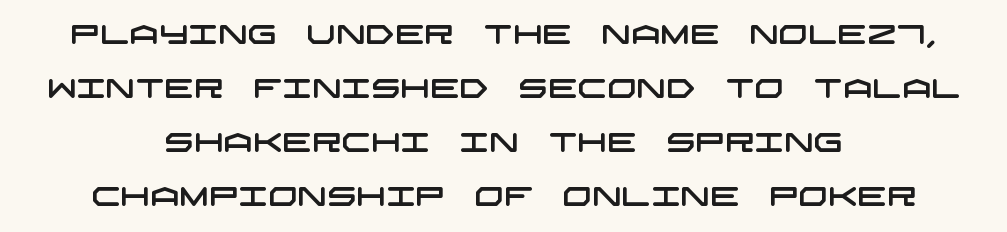
Q: Is the text underlined? A: No.
Q: How is the paragraph aligned? A: Centered.
Q: Is the spacing between letters normal or unusually wide? A: Normal.
Q: Is the spacing between lines tight, normal or loose? A: Loose.
